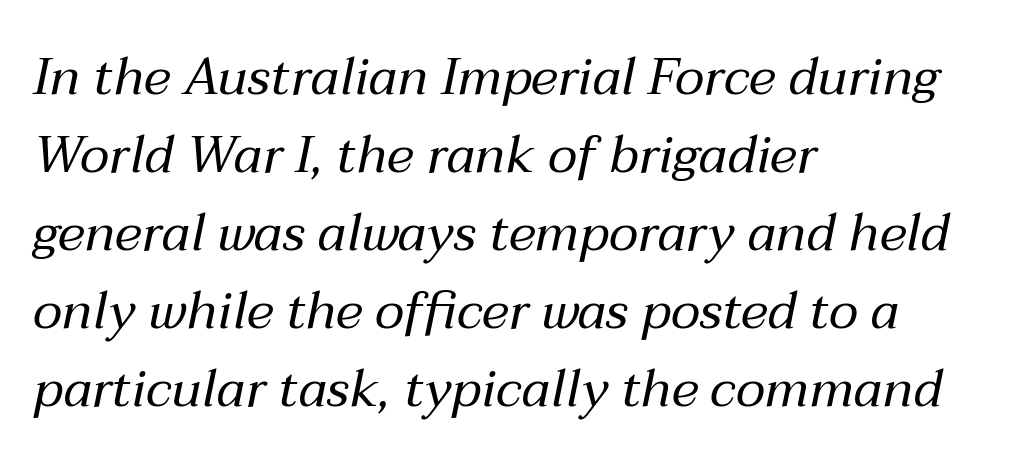
Q: Is the text bold? A: No.
Q: Is the text italic (slanted)? A: Yes, it leans right by about 12 degrees.
Q: Is the text underlined? A: No.
Q: How is the paragraph aligned? A: Left-aligned.
Q: Is the spacing between letters normal or unusually wide? A: Normal.
Q: Is the spacing between lines tight, normal or loose? A: Normal.
Q: Width (condensed, normal, or wide)? A: Normal.
Q: Stroke contrast? A: Medium.
Q: x-height? A: Medium.
Q: Monospaced? A: No.
